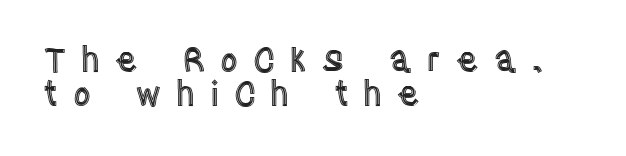
Character widths vary here, with narrow letters taking less room than wide ones. Anything drawn beneath the words? Only blank space. Italic: no, the glyphs are upright roman. The passage shown stacks its lines with hardly any gap. Spacing between characters has been opened up far beyond the box default. Is the block centered? No — it sits flush against the left margin.
